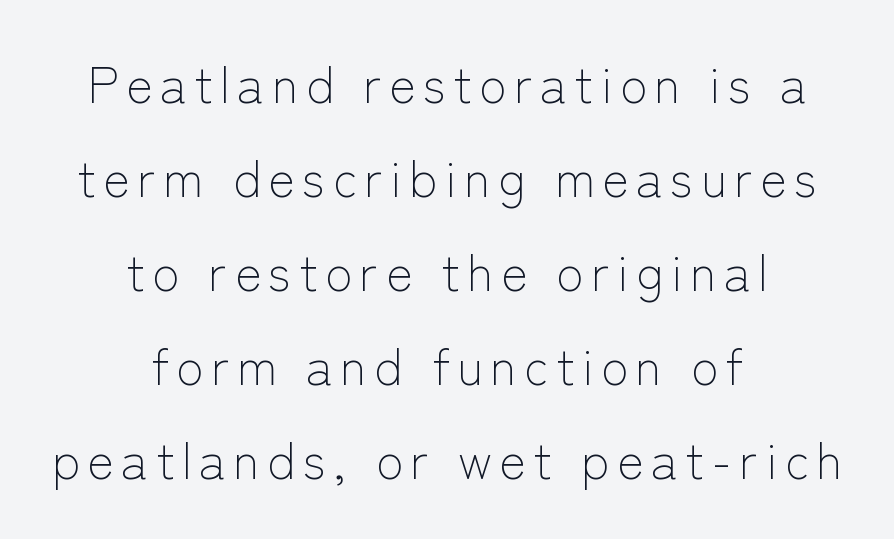
The font sits on the lighter half of the weight spectrum, regular included. Centered paragraph, ragged on both sides. Only glyphs here, with clear space below each row. Regarding serifs, this sample does without them. Note the varied advance widths — an 'i' is clearly narrower than an 'm'.
